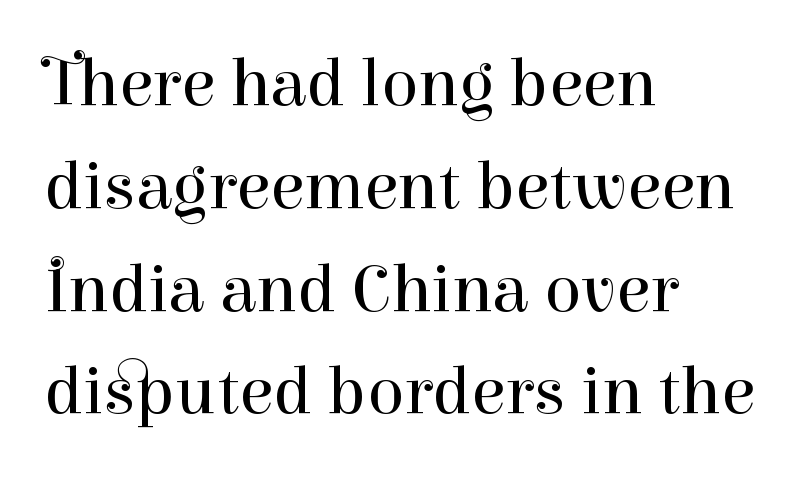
This rendering employs a face with finishing strokes, i.e., a serif. Horizontal alignment here is leftward, the default for most running prose. The gap between lines stays unmarked. Note the varied advance widths — an 'i' is clearly narrower than an 'm'.
